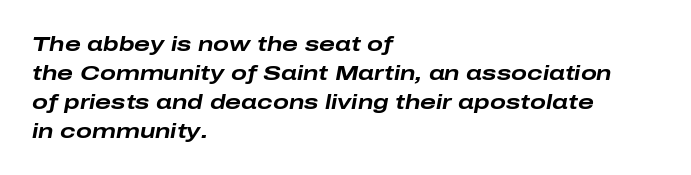
The image shows 21 px bold type, italic (leaning right); set left-aligned, normal line spacing (1.38x), normal letter spacing, not underlined.
